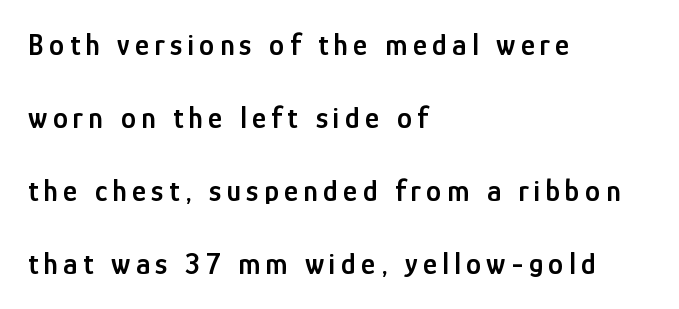
Successive baselines arrive slowly, with a big drop between each. This rendering employs a face without finishing strokes, i.e., a sans-serif. The gap between lines stays unmarked. Moderately thickened strokes mark this as semibold type.
